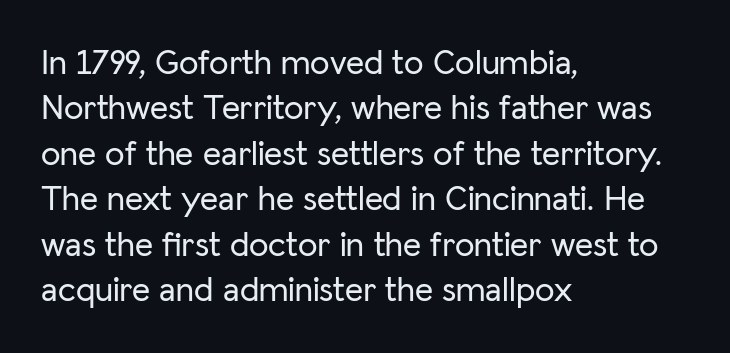
The lettering holds an erect, upright posture throughout. Every row of glyphs begins at an identical x-position on the left. This sample has the flowing, uneven cadence of proportional lettering. Is the letter spacing exaggerated? No — it looks like the ordinary default. Is this a sans? Yes — the strokes have no serifs.
